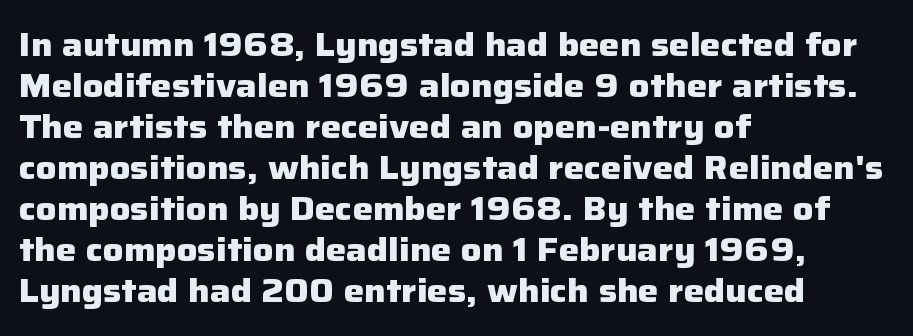
Q: Is the text bold? A: Yes.
Q: Is the text italic (slanted)? A: No, it is upright.
Q: Is the typeface a serif or a sans-serif typeface? A: Sans-serif.
Q: Is the text underlined? A: No.
Q: How is the paragraph aligned? A: Left-aligned.
Q: Is the spacing between letters normal or unusually wide? A: Normal.
Q: Is the spacing between lines tight, normal or loose? A: Normal.
Q: Width (condensed, normal, or wide)? A: Normal.
Q: Stroke contrast? A: Low.
Q: x-height? A: Medium.
Q: Monospaced? A: No.
